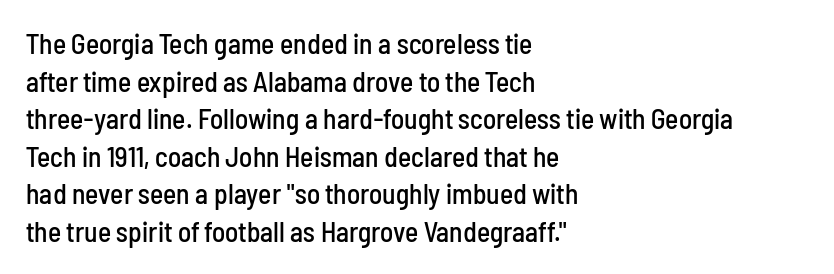
The image shows 28 px condensed sans-serif type, upright; set left-aligned, normal line spacing (1.34x), normal letter spacing, not underlined; low stroke contrast and a medium x-height.
